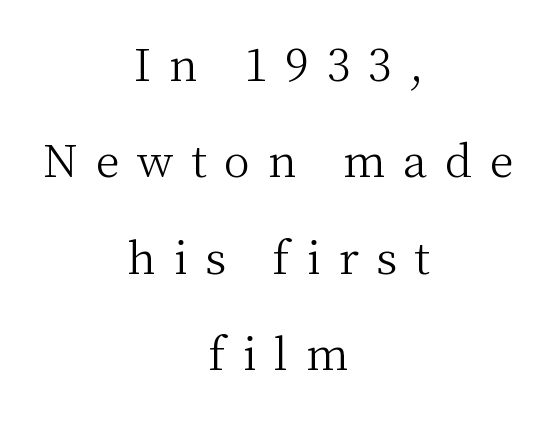
The image shows 44 px light serif type, upright; set centered, loose line spacing (2.19x), unusually wide letter spacing (+0.4 em), not underlined; medium stroke contrast and a medium x-height.
